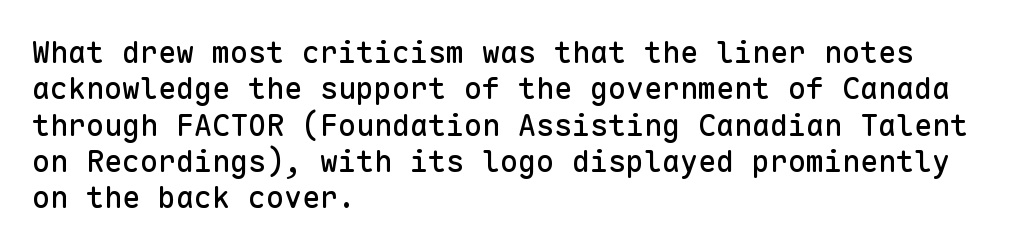
{"serif": "no", "italic": "no", "width": "normal", "stroke_contrast": "low", "x_height": "medium", "monospaced": "yes", "underline": "no", "align": "left", "line_spacing_ratio": 1.21, "letter_spacing": "normal", "letter_spacing_em": 0.0, "glyph_px": 30}
